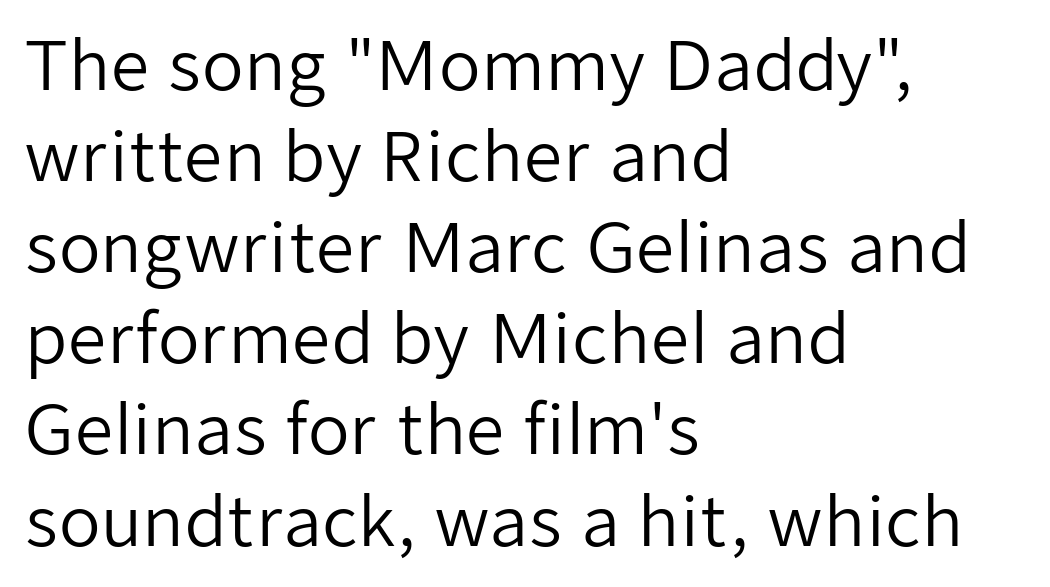
The image shows 68 px regular-weight sans-serif type, upright; set left-aligned, normal line spacing (1.34x), normal letter spacing, not underlined; low stroke contrast and a medium x-height.
